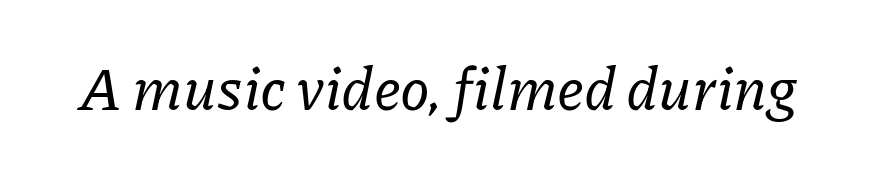
This sample has the flowing, uneven cadence of proportional lettering. Beneath every word, the page is bare. Default kerning and tracking; the words read as compact shapes. Old-style or modern, the face here clearly has serifs. Observe the lean: these are italic letterforms.
